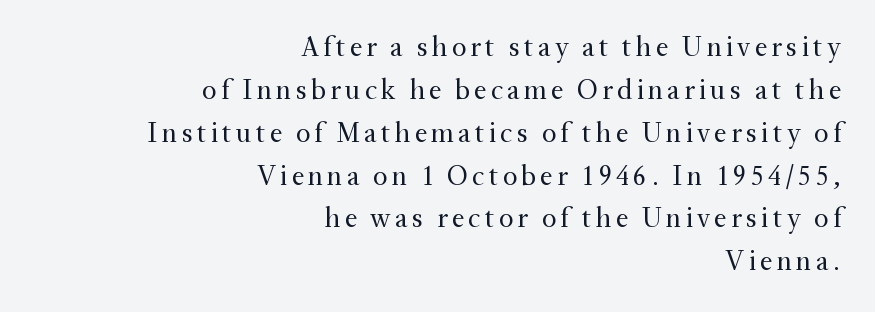
Q: Is the text bold? A: No.
Q: Is the text italic (slanted)? A: No, it is upright.
Q: Is the typeface a serif or a sans-serif typeface? A: Serif.
Q: Is the text underlined? A: No.
Q: How is the paragraph aligned? A: Right-aligned.
Q: Is the spacing between lines tight, normal or loose? A: Normal.
Q: Width (condensed, normal, or wide)? A: Normal.
Q: Stroke contrast? A: Medium.
Q: x-height? A: Small.
Q: Monospaced? A: No.
